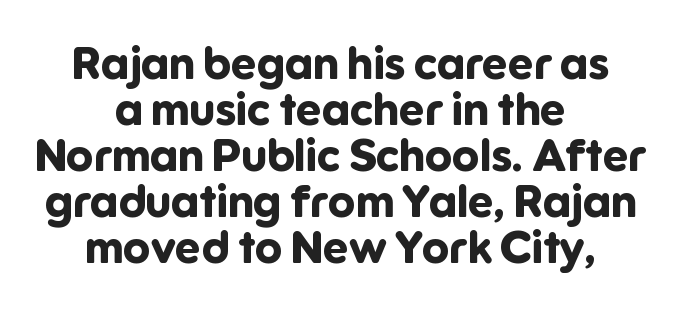
The image shows 45 px bold sans-serif type, upright; set centered, tight line spacing (1.02x), normal letter spacing, not underlined; low stroke contrast and a medium x-height.
